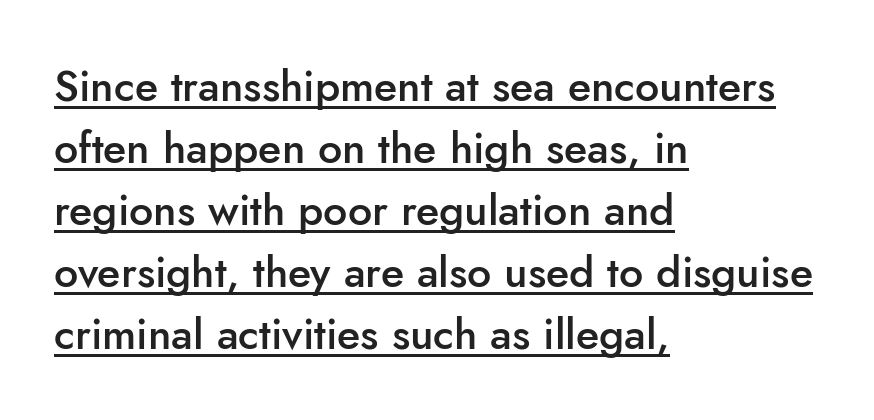
Q: Is the text bold? A: Semi-bold.
Q: Is the text italic (slanted)? A: No, it is upright.
Q: Is the typeface a serif or a sans-serif typeface? A: Sans-serif.
Q: Is the text underlined? A: Yes.
Q: How is the paragraph aligned? A: Left-aligned.
Q: Is the spacing between letters normal or unusually wide? A: Normal.
Q: Is the spacing between lines tight, normal or loose? A: Normal.
Q: Width (condensed, normal, or wide)? A: Normal.
Q: Stroke contrast? A: Low.
Q: x-height? A: Small.
Q: Monospaced? A: No.
